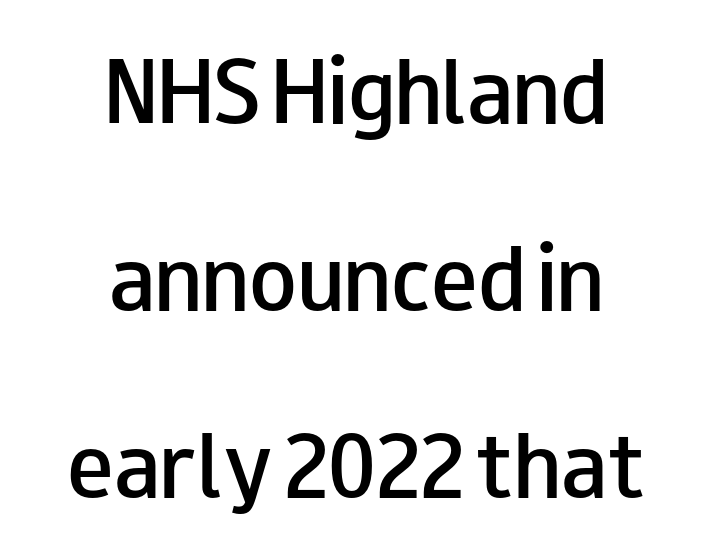
Varying glyph widths throughout — classic text-font behaviour. The passage shown stacks its lines with a broad gap. In CSS terms this would be text-align: center. No italicization has been applied; the sample stays upright. Letterform terminals end flat and unadorned throughout the passage.
